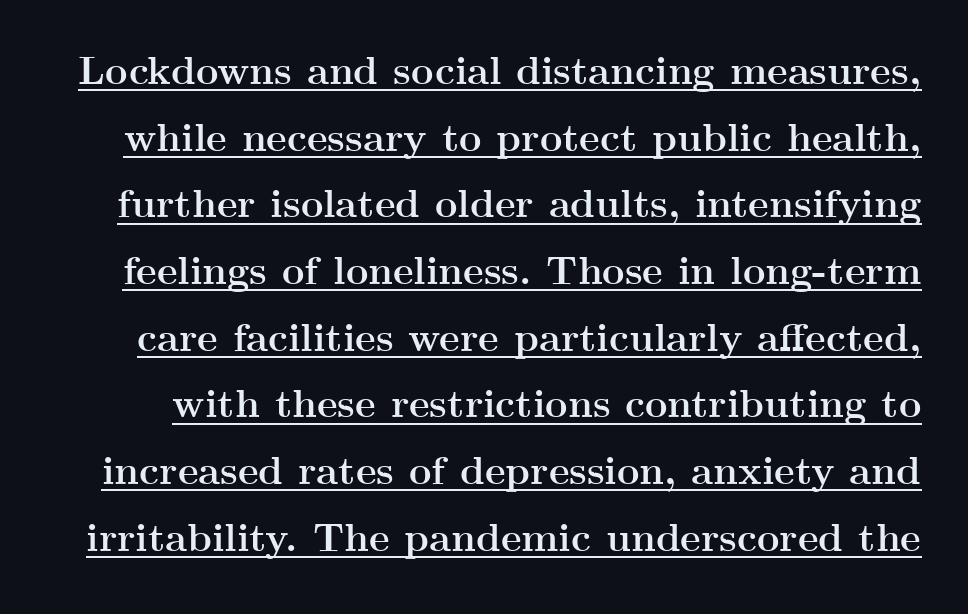
Tall strokes in this sample are plumb rather than angled. The typesetting leans heavy: a genuine bold. Each word holds together tightly as a unit, with standard inter-letter gaps. Varying glyph widths throughout — classic text-font behaviour.
